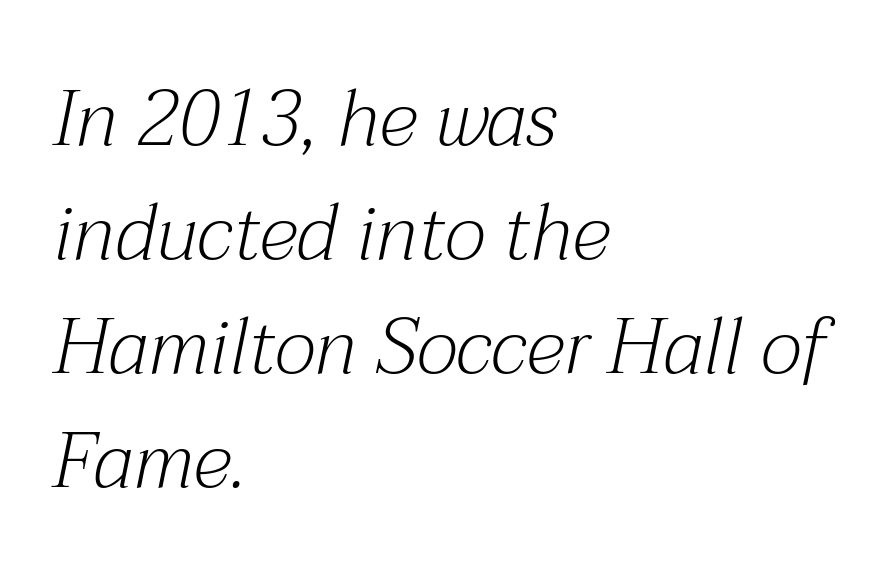
{"serif": "yes", "italic": "yes", "lean": "right", "slant_degrees": 12, "bold": "no", "weight": "light", "width": "normal", "stroke_contrast": "medium", "x_height": "medium", "monospaced": "no", "underline": "no", "align": "left", "line_spacing": "normal", "line_spacing_ratio": 1.46, "letter_spacing": "normal", "letter_spacing_em": 0.0, "glyph_px": 78}
